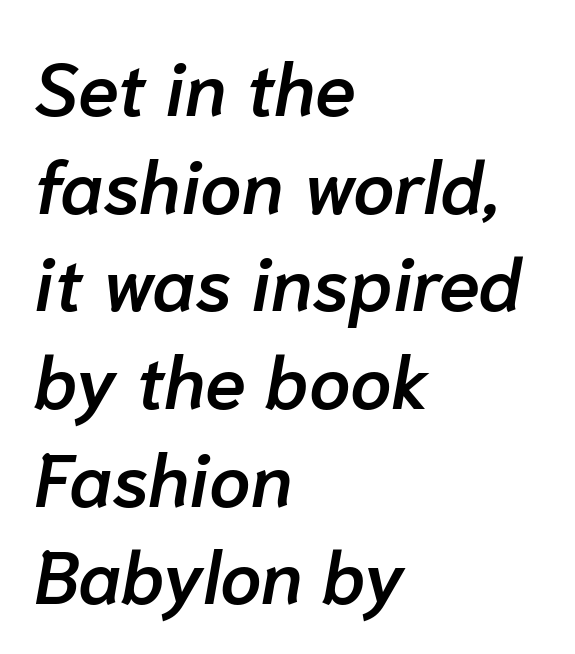
{"italic": "yes", "lean": "right", "slant_degrees": 10, "bold": "semi", "weight": "semibold", "width": "normal", "stroke_contrast": "low", "x_height": "medium", "monospaced": "no", "underline": "no", "align": "left", "line_spacing": "normal", "line_spacing_ratio": 1.32, "letter_spacing": "normal", "letter_spacing_em": 0.0, "glyph_px": 74}
